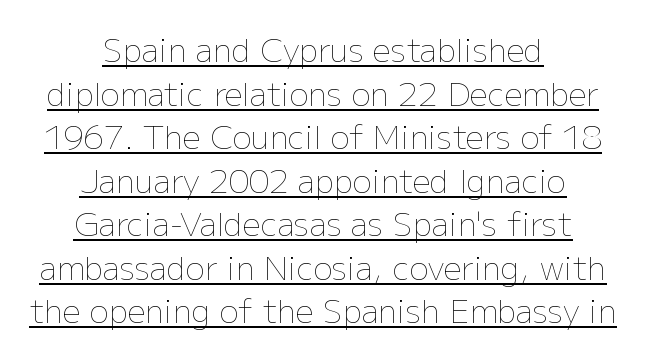
Q: Is the text bold? A: No.
Q: Is the text italic (slanted)? A: No, it is upright.
Q: Is the text underlined? A: Yes.
Q: How is the paragraph aligned? A: Centered.
Q: Is the spacing between letters normal or unusually wide? A: Normal.
Q: Is the spacing between lines tight, normal or loose? A: Normal.
Q: Width (condensed, normal, or wide)? A: Normal.
Q: Stroke contrast? A: Low.
Q: x-height? A: Medium.
Q: Monospaced? A: No.
